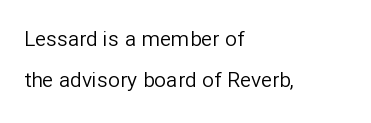
{"italic": "no", "bold": "no", "underline": "no", "align": "left", "line_spacing": "loose", "line_spacing_ratio": 1.95, "letter_spacing": "normal", "letter_spacing_em": 0.0, "glyph_px": 21}
